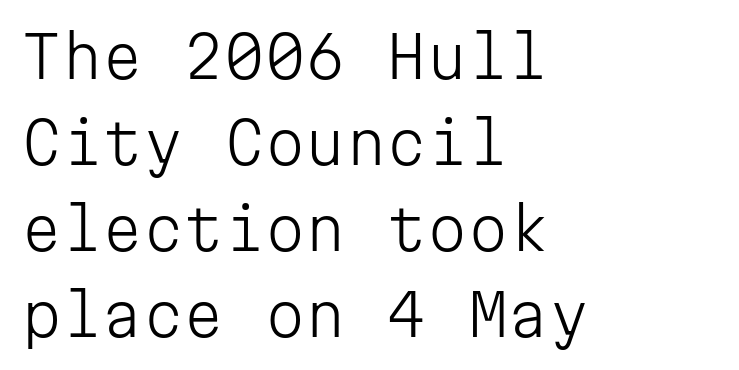
The image shows 58 px light sans-serif type, upright, monospaced; set left-aligned, normal line spacing (1.48x), normal letter spacing, not underlined; low stroke contrast and a medium x-height.
